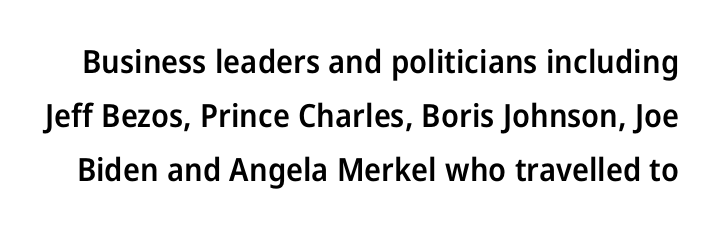
{"serif": "no", "italic": "no", "bold": "semi", "weight": "semibold", "width": "normal", "stroke_contrast": "low", "x_height": "medium", "monospaced": "no", "underline": "no", "line_spacing": "normal", "line_spacing_ratio": 1.69, "letter_spacing": "normal", "letter_spacing_em": 0.0, "glyph_px": 32}
